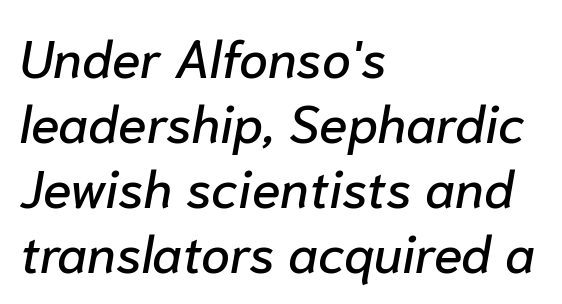
Q: Is the text italic (slanted)? A: Yes, it leans right by about 10 degrees.
Q: Is the text underlined? A: No.
Q: How is the paragraph aligned? A: Left-aligned.
Q: Is the spacing between letters normal or unusually wide? A: Normal.
Q: Is the spacing between lines tight, normal or loose? A: Normal.
Q: Width (condensed, normal, or wide)? A: Normal.
Q: Stroke contrast? A: Low.
Q: x-height? A: Medium.
Q: Monospaced? A: No.
